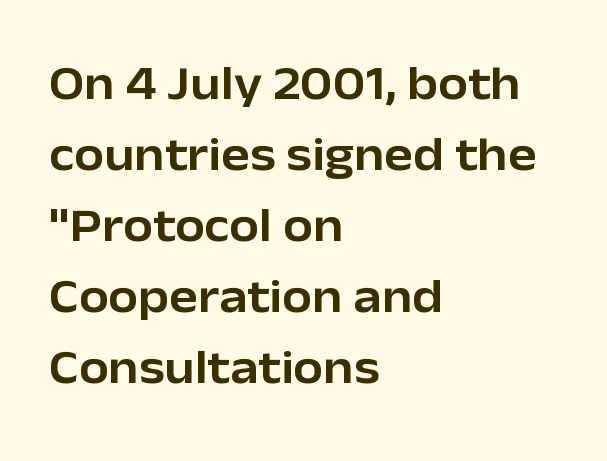
The image shows 48 px sans-serif type, upright; set left-aligned, normal line spacing (1.48x), normal letter spacing, not underlined; low stroke contrast and a medium x-height.
